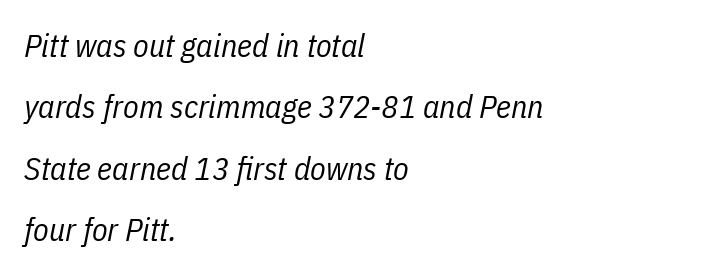
The image shows 32 px regular-weight, condensed type, italic (leaning right); set left-aligned, loose line spacing (1.92x), normal letter spacing, not underlined; low stroke contrast and a medium x-height.
